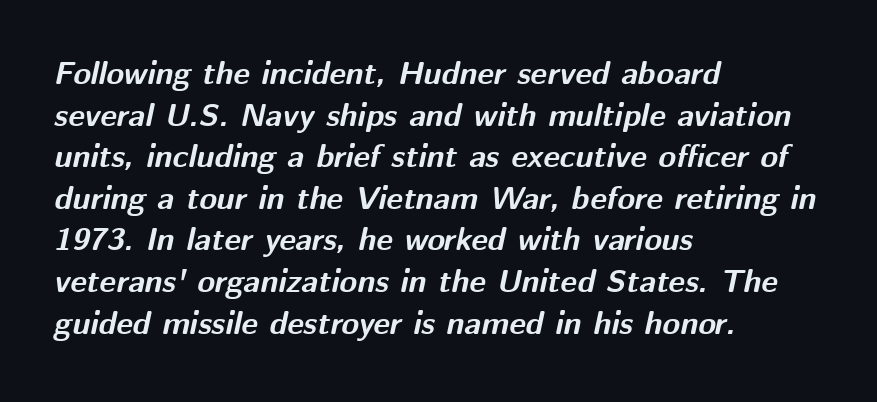
The rendering anchors every line to the left-hand side. Short note: letters normally spaced. On the weight axis this lands at bold, roughly 700. Rendered with sloped, italic letterforms. Plain, unruled lines of type. Line spacing here is normal.
